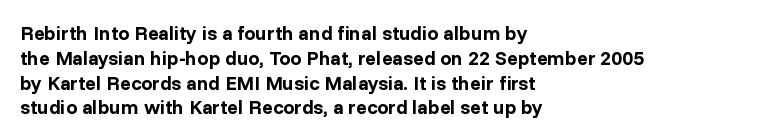
Line starts are locked; line ends wander. Tracking value appears to be zero — textbook default spacing. Style check: upright. Rule under the text: the space is simply empty. Heavy-handed strokes throughout: this text is bold.
